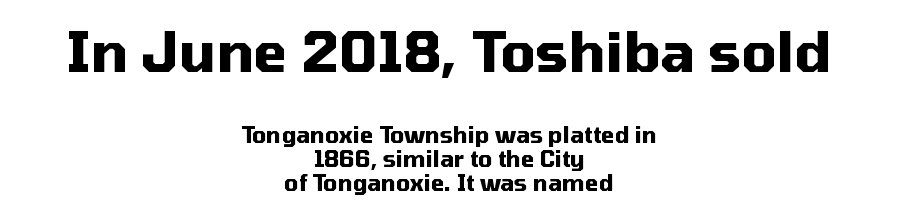
{"serif": "no", "italic": "no", "bold": "yes", "weight": "heavy", "width": "normal", "stroke_contrast": "medium", "x_height": "medium", "monospaced": "no", "underline": "no", "align": "center", "line_spacing": "tight", "line_spacing_ratio": 1.09, "letter_spacing": "normal", "letter_spacing_em": 0.0, "larger_block": "first", "size_ratio": 2.5, "glyph_px": 55}
